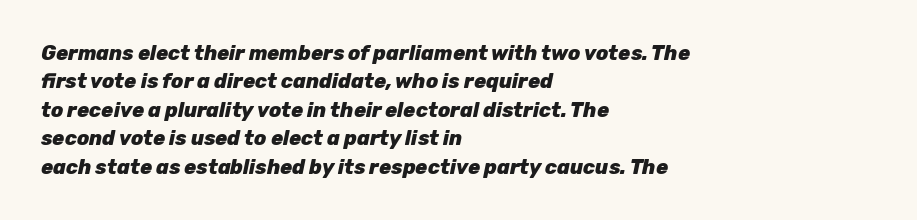
Q: Is the text bold? A: Yes.
Q: Is the text italic (slanted)? A: Yes, it leans right by about 12 degrees.
Q: Is the text underlined? A: No.
Q: How is the paragraph aligned? A: Left-aligned.
Q: Is the spacing between letters normal or unusually wide? A: Normal.
Q: Is the spacing between lines tight, normal or loose? A: Normal.
